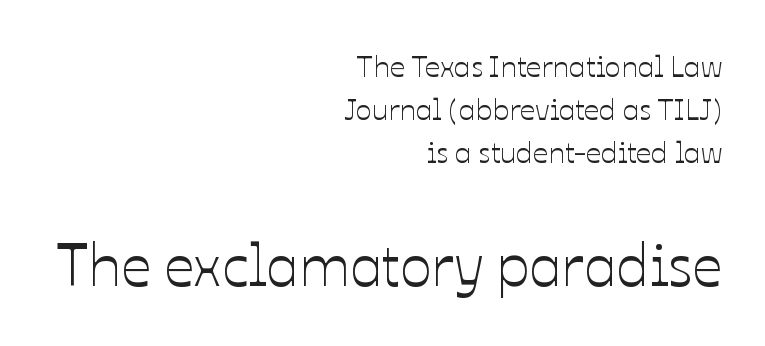
Q: Is the text italic (slanted)? A: No, it is upright.
Q: Is the text underlined? A: No.
Q: How is the paragraph aligned? A: Right-aligned.
Q: Is the spacing between letters normal or unusually wide? A: Normal.
Q: Is the spacing between lines tight, normal or loose? A: Normal.
Q: Which block of text is set in a larger size, the first (top) or the second (bottom)? A: The second (bottom) one.
Q: Width (condensed, normal, or wide)? A: Normal.
Q: Stroke contrast? A: Low.
Q: x-height? A: Medium.
Q: Monospaced? A: No.
